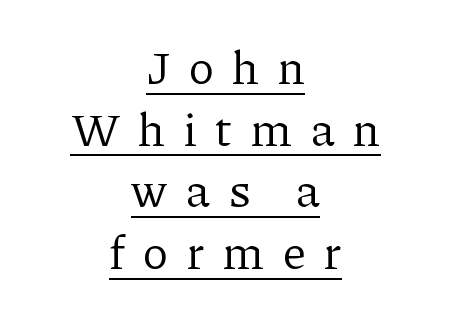
{"serif": "yes", "italic": "no", "bold": "no", "weight": "regular", "width": "normal", "stroke_contrast": "low", "x_height": "medium", "monospaced": "no", "underline": "yes", "align": "center", "line_spacing": "normal", "line_spacing_ratio": 1.31, "letter_spacing": "wide", "letter_spacing_em": 0.4, "glyph_px": 47}
